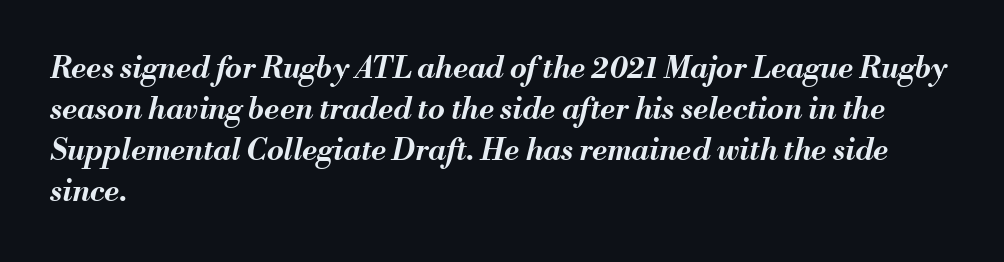
Q: Is the text bold? A: Yes.
Q: Is the text italic (slanted)? A: Yes, it leans right by about 13 degrees.
Q: Is the text underlined? A: No.
Q: How is the paragraph aligned? A: Left-aligned.
Q: Is the spacing between letters normal or unusually wide? A: Normal.
Q: Is the spacing between lines tight, normal or loose? A: Normal.
Q: Width (condensed, normal, or wide)? A: Normal.
Q: Stroke contrast? A: Medium.
Q: x-height? A: Small.
Q: Monospaced? A: No.
